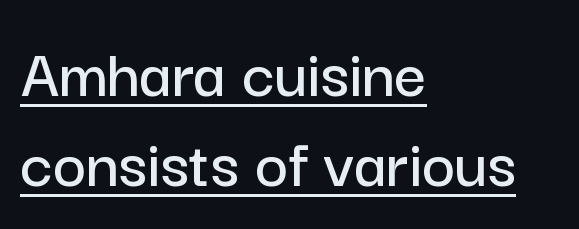
{"serif": "no", "italic": "no", "width": "normal", "stroke_contrast": "low", "x_height": "medium", "monospaced": "no", "underline": "yes", "align": "left", "line_spacing": "normal", "line_spacing_ratio": 1.27, "letter_spacing": "normal", "letter_spacing_em": 0.0, "glyph_px": 71}
